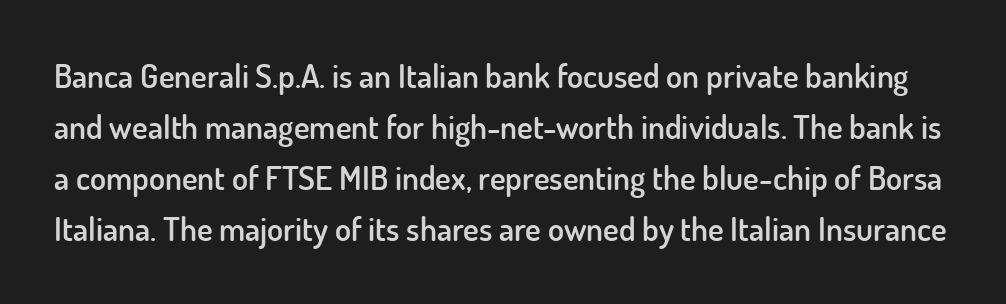
Tracking here is standard; glyphs follow each other at the usual distance. Looks like regular typesetting: each glyph gets only the width it needs. Notice the strokes are somewhat thickened but not fully heavy: this is a semibold. Honestly, the row spacing looks completely unremarkable.
